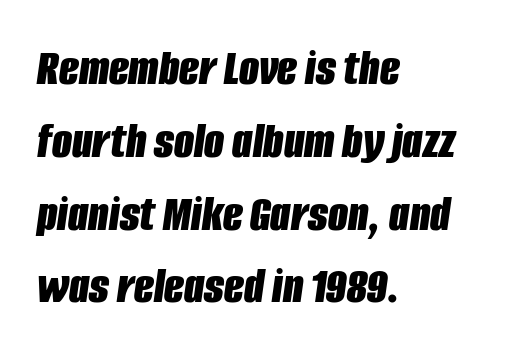
The image shows 52 px bold, condensed type, italic (leaning right); set left-aligned, normal line spacing (1.4x), normal letter spacing, not underlined; low stroke contrast and a large x-height.
